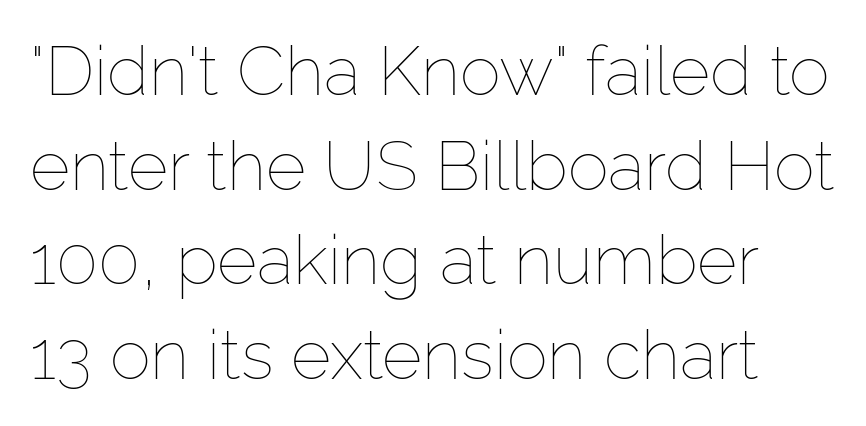
The image shows 69 px thin type, upright; set normal line spacing (1.37x), normal letter spacing, not underlined; low stroke contrast and a medium x-height.
